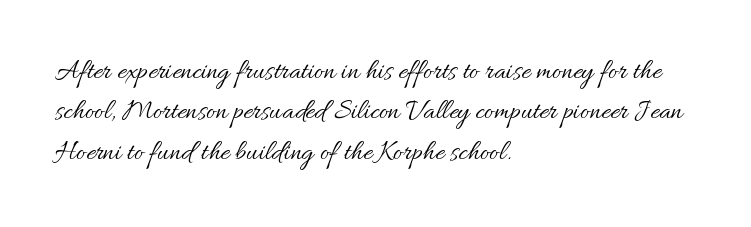
Q: Is the text bold? A: No.
Q: Is the text italic (slanted)? A: Yes.
Q: Is the text underlined? A: No.
Q: How is the paragraph aligned? A: Left-aligned.
Q: Is the spacing between letters normal or unusually wide? A: Normal.
Q: Is the spacing between lines tight, normal or loose? A: Normal.
Q: Width (condensed, normal, or wide)? A: Normal.
Q: Stroke contrast? A: Medium.
Q: x-height? A: Small.
Q: Monospaced? A: No.
